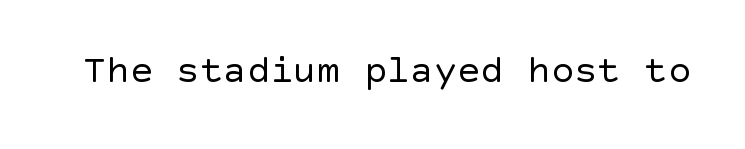
A bare baseline throughout the passage. The typeface chosen for these lines omits serifs. Every character sits straight up, as roman type does. No extra ink here — the face is not bold. Compared with typical body copy, the letter spacing here is the same.
